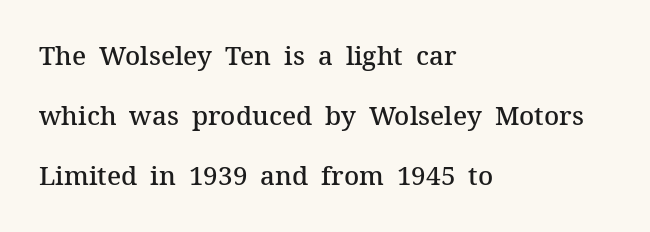
Q: Is the text bold? A: Semi-bold.
Q: Is the text italic (slanted)? A: No, it is upright.
Q: Is the text underlined? A: No.
Q: How is the paragraph aligned? A: Left-aligned.
Q: Is the spacing between letters normal or unusually wide? A: Normal.
Q: Is the spacing between lines tight, normal or loose? A: Loose.
